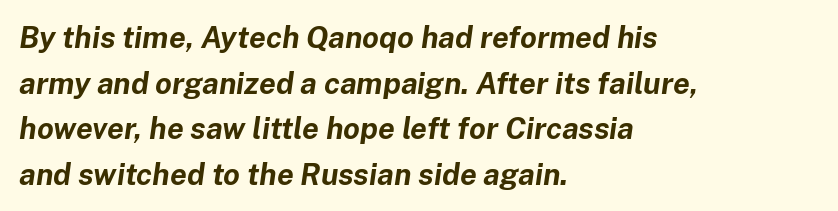
The image shows 30 px bold type, italic (leaning right); set left-aligned, normal line spacing (1.52x), normal letter spacing, not underlined; low stroke contrast and a medium x-height.
